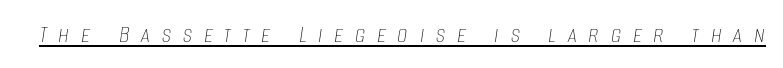
{"italic": "yes", "lean": "right", "slant_degrees": 8, "bold": "no", "underline": "yes", "letter_spacing": "wide", "letter_spacing_em": 0.45, "glyph_px": 26}
